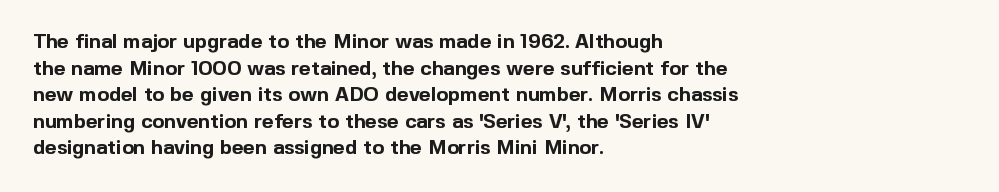
Q: Is the text bold? A: Yes.
Q: Is the text italic (slanted)? A: No, it is upright.
Q: Is the text underlined? A: No.
Q: How is the paragraph aligned? A: Left-aligned.
Q: Is the spacing between letters normal or unusually wide? A: Normal.
Q: Is the spacing between lines tight, normal or loose? A: Normal.
